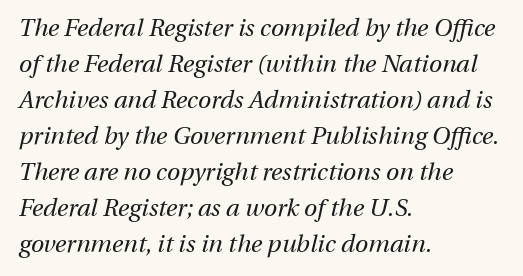
Q: Is the text bold? A: No.
Q: Is the text italic (slanted)? A: Yes, it leans right by about 13 degrees.
Q: Is the text underlined? A: No.
Q: How is the paragraph aligned? A: Left-aligned.
Q: Is the spacing between letters normal or unusually wide? A: Normal.
Q: Is the spacing between lines tight, normal or loose? A: Normal.
